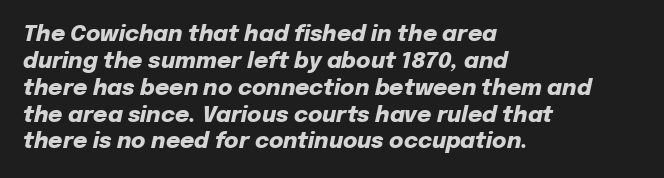
Quick note: italic. Honestly, there is no underline to notice here at all. The tracking reads as untouched default to a designer's eye. Students, this is bold: see how much ink each stroke carries. Is the block centered? No — it sits flush against the left margin.
